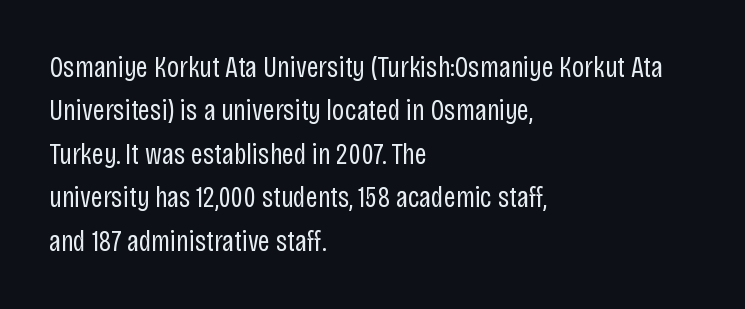
The paragraph has a hard left edge and a soft right edge. In terms of posture, this sample is upright. The leading is moderate, giving the passage an even texture. Check under the words: just untouched page. The face used here is rendered with its standard letterfit. Is this a heavy cut? Hardly; it is regular or lighter.
